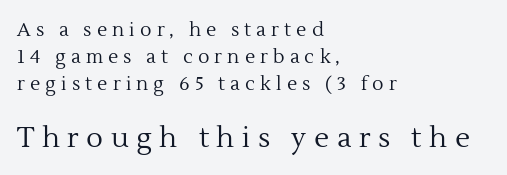
{"serif": "yes", "italic": "no", "bold": "no", "weight": "regular", "width": "normal", "x_height": "medium", "monospaced": "no", "underline": "no", "align": "left", "line_spacing": "normal", "line_spacing_ratio": 1.42, "letter_spacing": "wide", "letter_spacing_em": 0.27, "larger_block": "second", "size_ratio": 1.47, "glyph_px": 28}
